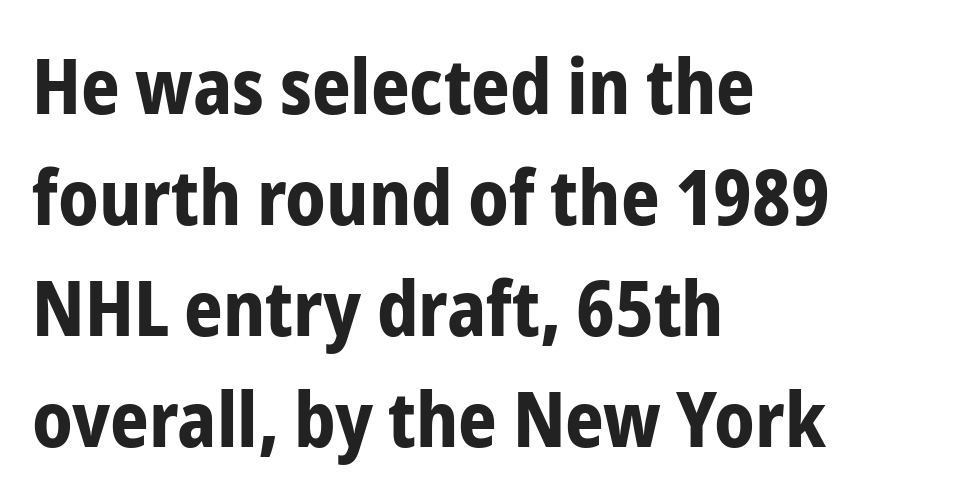
Typesetter's note: full bold, strokes at maximum text heaviness. Varying glyph widths throughout — classic text-font behaviour. Casual observation: everything's shoved over to the left. The strip under each line holds only bare page. Look at the bottom of the vertical strokes: they stop flat, with no serifs.
